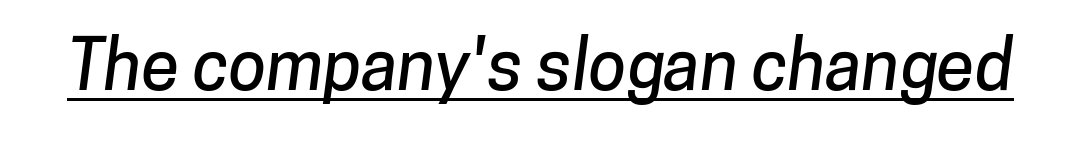
The letters advance in unequal steps, a hallmark of proportional type. Observe the ordinary spacing: letters are neighbours, not strangers. Each line of the rendering has a horizontal stroke beneath the glyphs. This is sans-serif lettering, the kind often seen on screens and signage.
